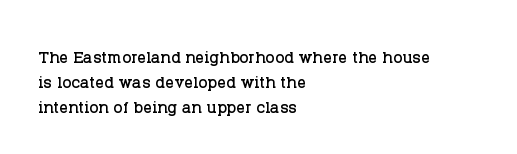
{"italic": "no", "underline": "no", "align": "left", "line_spacing": "tight", "line_spacing_ratio": 1.13, "letter_spacing": "normal", "letter_spacing_em": 0.0, "glyph_px": 22}
